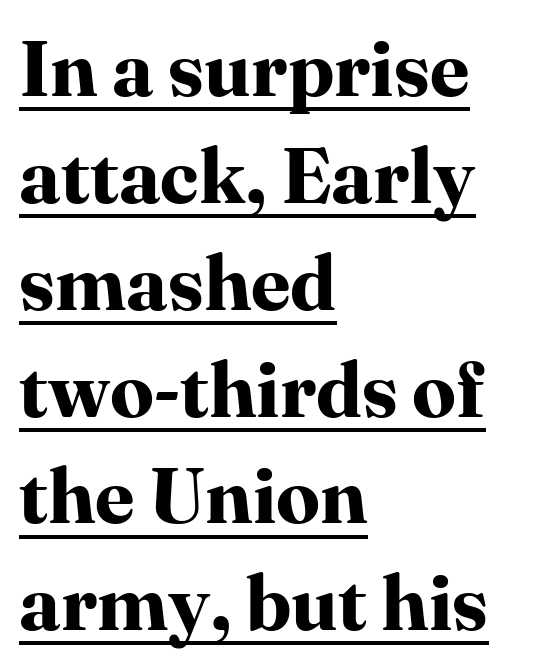
Q: Is the text bold? A: Yes.
Q: Is the text italic (slanted)? A: No, it is upright.
Q: Is the typeface a serif or a sans-serif typeface? A: Serif.
Q: Is the text underlined? A: Yes.
Q: How is the paragraph aligned? A: Left-aligned.
Q: Is the spacing between letters normal or unusually wide? A: Normal.
Q: Is the spacing between lines tight, normal or loose? A: Normal.
Q: Width (condensed, normal, or wide)? A: Normal.
Q: Stroke contrast? A: High.
Q: x-height? A: Medium.
Q: Monospaced? A: No.
